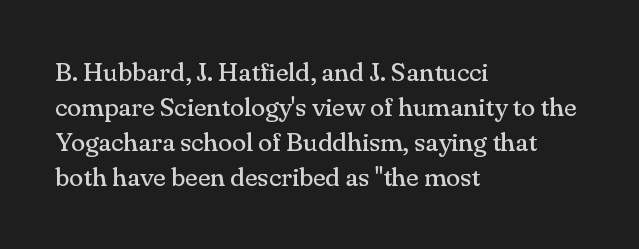
{"italic": "no", "bold": "no", "underline": "no", "align": "left", "line_spacing": "normal", "line_spacing_ratio": 1.35, "letter_spacing": "normal", "letter_spacing_em": 0.0, "glyph_px": 26}
